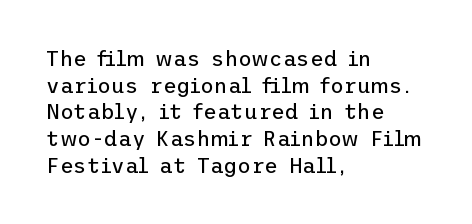
Summary of weight: not heavy and not bold. The vertical gap from one line to the next is medium. The type is set solid horizontally, with unmodified tracking. No italicization has been applied; the sample stays upright. The paragraph shown leans on its left margin. The gap between lines stays unmarked.
